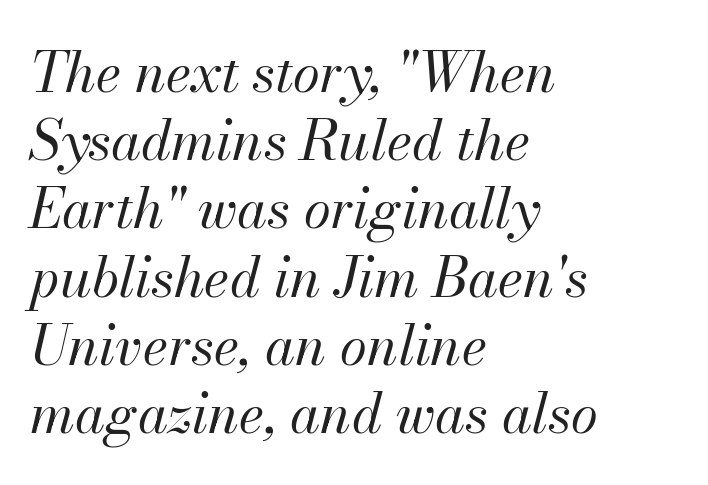
Q: Is the text bold? A: No.
Q: Is the text italic (slanted)? A: Yes, it leans right by about 13 degrees.
Q: Is the text underlined? A: No.
Q: How is the paragraph aligned? A: Left-aligned.
Q: Is the spacing between letters normal or unusually wide? A: Normal.
Q: Width (condensed, normal, or wide)? A: Normal.
Q: Stroke contrast? A: Medium.
Q: x-height? A: Small.
Q: Monospaced? A: No.
